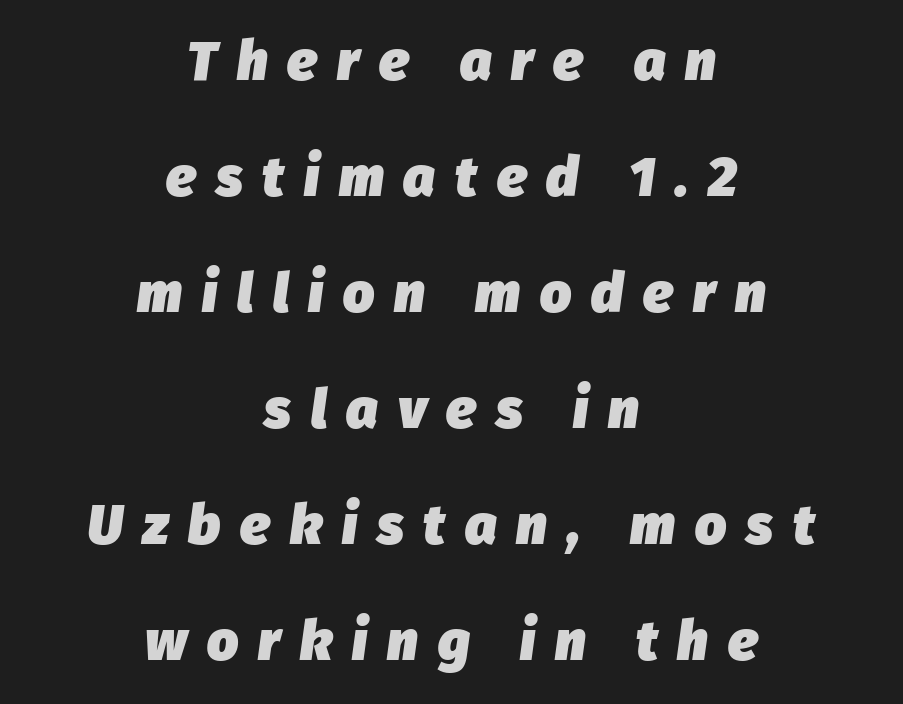
Q: Is the text bold? A: Yes.
Q: Is the text italic (slanted)? A: Yes, it leans right by about 8 degrees.
Q: Is the text underlined? A: No.
Q: How is the paragraph aligned? A: Centered.
Q: Is the spacing between letters normal or unusually wide? A: Unusually wide.
Q: Is the spacing between lines tight, normal or loose? A: Loose.
Q: Width (condensed, normal, or wide)? A: Normal.
Q: Stroke contrast? A: Low.
Q: x-height? A: Medium.
Q: Monospaced? A: No.
